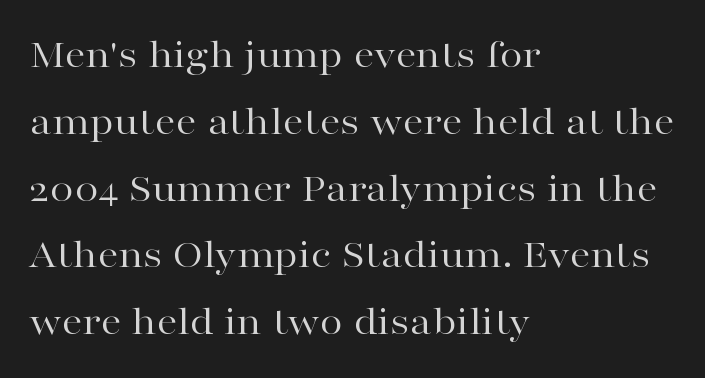
{"serif": "yes", "italic": "no", "bold": "no", "weight": "regular", "width": "wide", "stroke_contrast": "high", "x_height": "medium", "monospaced": "no", "underline": "no", "align": "left", "line_spacing": "normal", "line_spacing_ratio": 1.59, "letter_spacing": "normal", "letter_spacing_em": 0.0, "glyph_px": 42}
